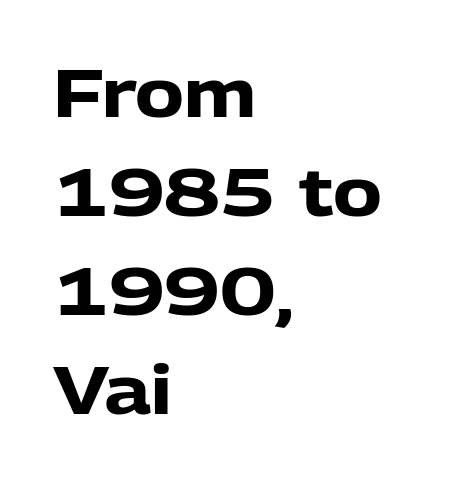
The image shows 66 px heavy sans-serif type, upright; set left-aligned, normal line spacing (1.5x), normal letter spacing, not underlined; low stroke contrast and a medium x-height.
